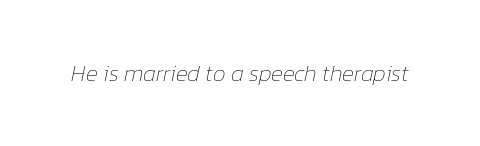
Each stroke keeps to a modest, everyday thickness or less. In terms of posture, this sample is oblique. Honestly, there is no underline to notice here at all. The horizontal fit of the characters is conventional and even.
